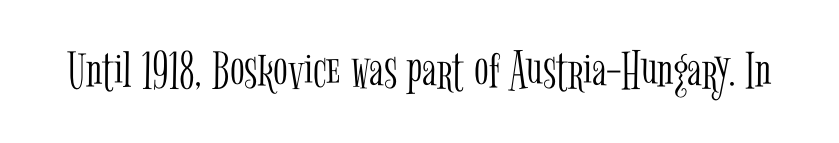
This rendering features lettering with no underline. Spacing verdict: proportional, widths tailored to each character. Old-style or modern, the face here clearly has serifs. The passage shown has conventional tracking throughout. Tall strokes in this sample are plumb rather than angled.
